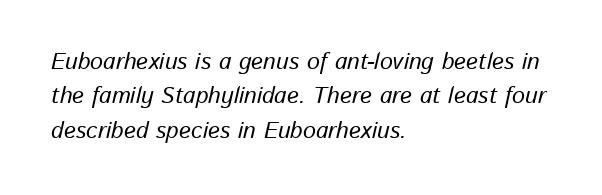
Q: Is the text italic (slanted)? A: Yes, it leans right by about 13 degrees.
Q: Is the text underlined? A: No.
Q: How is the paragraph aligned? A: Left-aligned.
Q: Is the spacing between letters normal or unusually wide? A: Normal.
Q: Is the spacing between lines tight, normal or loose? A: Normal.
